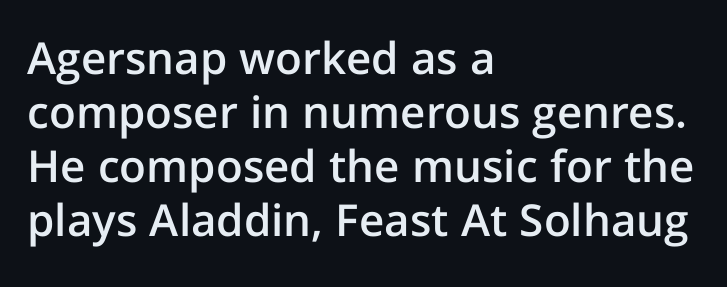
{"serif": "no", "italic": "no", "bold": "semi", "weight": "semibold", "width": "normal", "stroke_contrast": "low", "x_height": "medium", "monospaced": "no", "underline": "no", "align": "left", "line_spacing_ratio": 1.23, "letter_spacing": "normal", "letter_spacing_em": 0.0, "glyph_px": 44}
